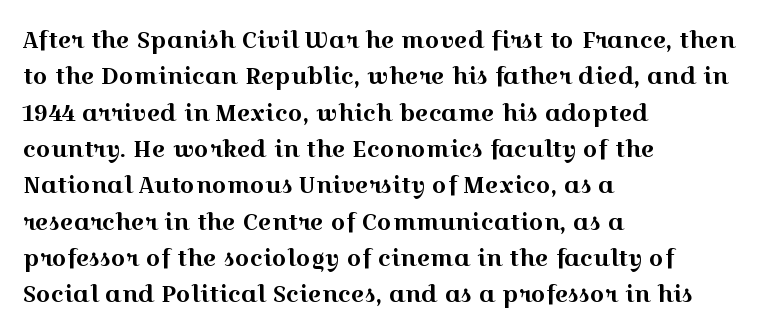
Q: Is the text italic (slanted)? A: No, it is upright.
Q: Is the text underlined? A: No.
Q: How is the paragraph aligned? A: Left-aligned.
Q: Is the spacing between letters normal or unusually wide? A: Normal.
Q: Is the spacing between lines tight, normal or loose? A: Normal.
